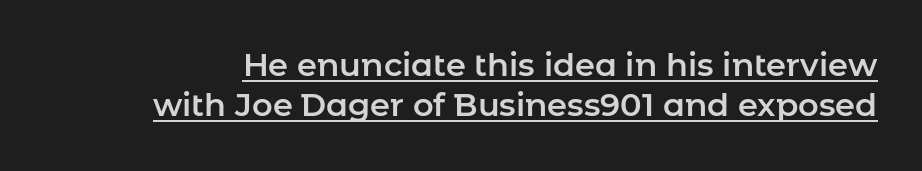
The image shows 32 px sans-serif type, upright; set normal line spacing (1.26x), normal letter spacing, underlined; low stroke contrast and a medium x-height.
